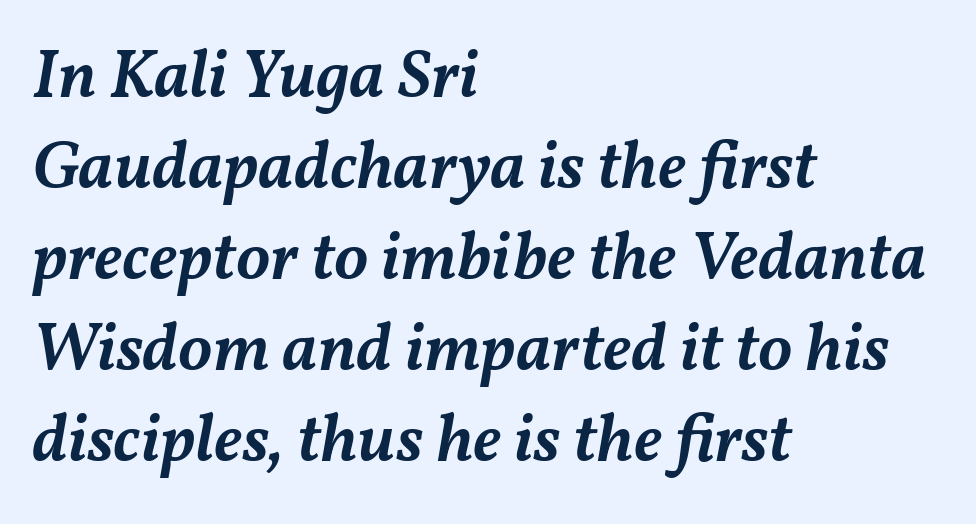
The image shows 68 px semibold type, italic (leaning right); set left-aligned, normal line spacing (1.34x), normal letter spacing, not underlined; medium stroke contrast and a medium x-height.
